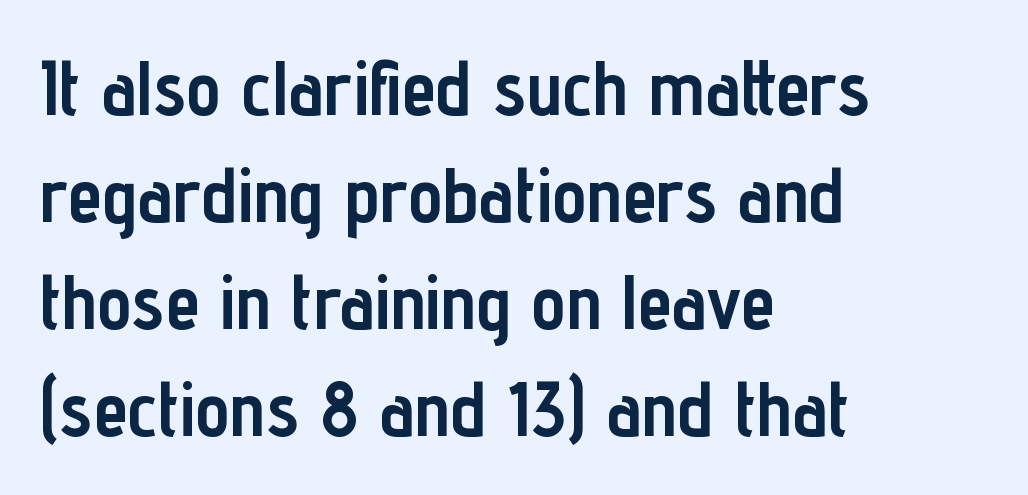
Q: Is the text bold? A: Yes.
Q: Is the text italic (slanted)? A: No, it is upright.
Q: Is the typeface a serif or a sans-serif typeface? A: Sans-serif.
Q: Is the text underlined? A: No.
Q: How is the paragraph aligned? A: Left-aligned.
Q: Is the spacing between letters normal or unusually wide? A: Normal.
Q: Is the spacing between lines tight, normal or loose? A: Normal.
Q: Width (condensed, normal, or wide)? A: Condensed.
Q: Stroke contrast? A: Low.
Q: x-height? A: Medium.
Q: Monospaced? A: No.
